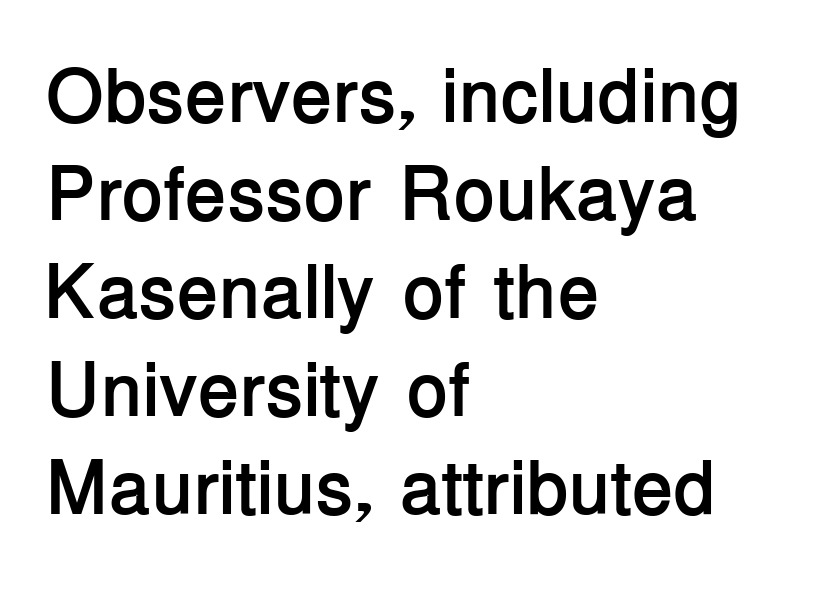
Q: Is the text bold? A: Yes.
Q: Is the text italic (slanted)? A: No, it is upright.
Q: Is the typeface a serif or a sans-serif typeface? A: Sans-serif.
Q: Is the text underlined? A: No.
Q: How is the paragraph aligned? A: Left-aligned.
Q: Is the spacing between letters normal or unusually wide? A: Normal.
Q: Is the spacing between lines tight, normal or loose? A: Normal.
Q: Width (condensed, normal, or wide)? A: Normal.
Q: Stroke contrast? A: Low.
Q: x-height? A: Medium.
Q: Monospaced? A: No.
